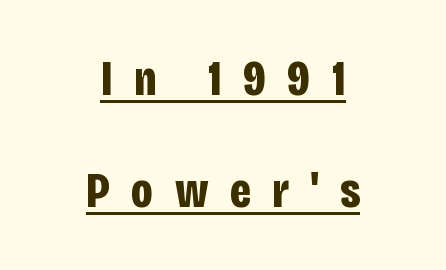
Compared with a flush-left layout, this one balances lines on the center instead. Classification — sans serif. Students, note that the glyphs here are deliberately spaced far apart. Underline: present. Rendered with straight, roman letterforms.
